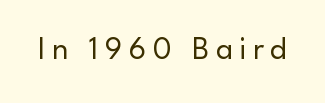
Note the varied advance widths — an 'i' is clearly narrower than an 'm'. Anything drawn beneath the words? Only blank space. Tracking here is generous; glyphs stand well apart from one another. The passage shown is typeset with a sans-serif family.
